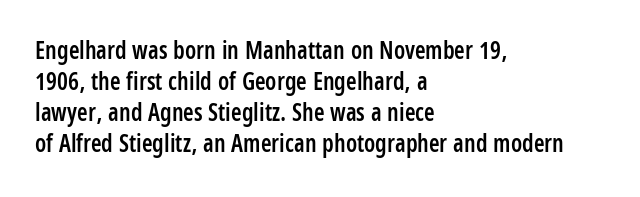
{"italic": "no", "bold": "semi", "underline": "no", "align": "left", "line_spacing": "normal", "line_spacing_ratio": 1.29, "letter_spacing": "normal", "letter_spacing_em": 0.0, "glyph_px": 24}
